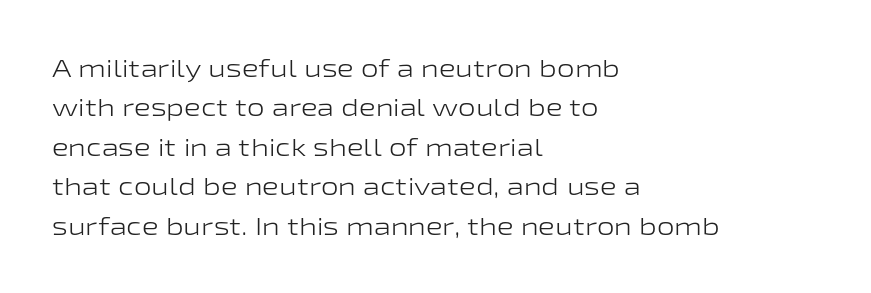
Q: Is the text bold? A: No.
Q: Is the text italic (slanted)? A: No, it is upright.
Q: Is the text underlined? A: No.
Q: How is the paragraph aligned? A: Left-aligned.
Q: Is the spacing between letters normal or unusually wide? A: Normal.
Q: Is the spacing between lines tight, normal or loose? A: Normal.
